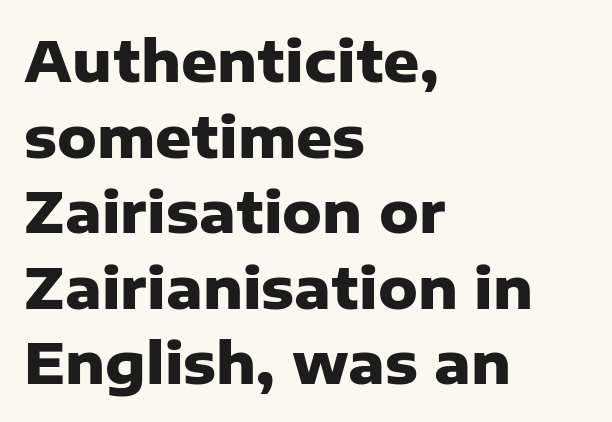
Weight check: bold — yes, fully. Standard letterfit; no display-style spreading of the glyphs. Regarding leading, the lines here are spaced in the standard way. All the whitespace from short lines collects on the right.
